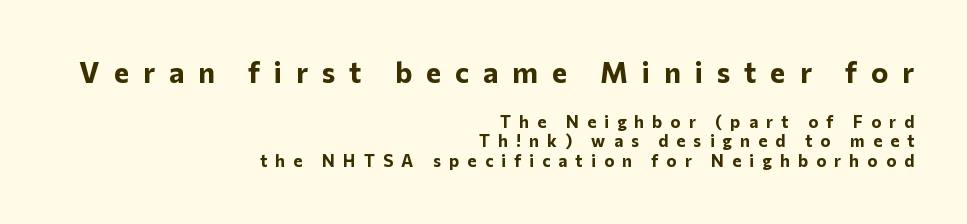
{"serif": "no", "italic": "no", "bold": "yes", "weight": "bold", "width": "normal", "stroke_contrast": "low", "x_height": "medium", "monospaced": "no", "underline": "no", "align": "right", "line_spacing": "tight", "line_spacing_ratio": 1.15, "letter_spacing": "wide", "letter_spacing_em": 0.48, "larger_block": "first", "size_ratio": 1.71, "glyph_px": 29}
